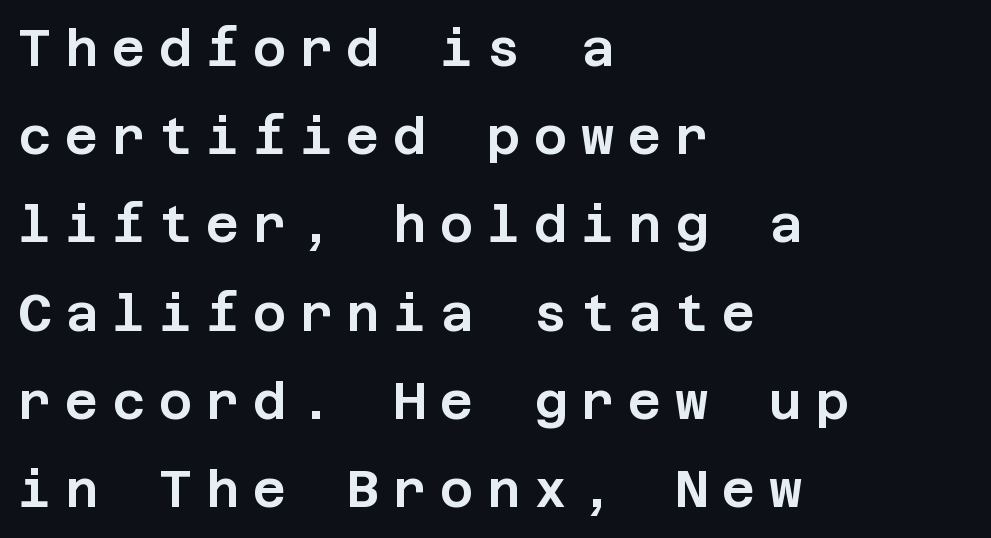
Q: Is the text italic (slanted)? A: No, it is upright.
Q: Is the typeface a serif or a sans-serif typeface? A: Sans-serif.
Q: Is the text underlined? A: No.
Q: How is the paragraph aligned? A: Left-aligned.
Q: Is the spacing between letters normal or unusually wide? A: Unusually wide.
Q: Width (condensed, normal, or wide)? A: Normal.
Q: Stroke contrast? A: Low.
Q: x-height? A: Large.
